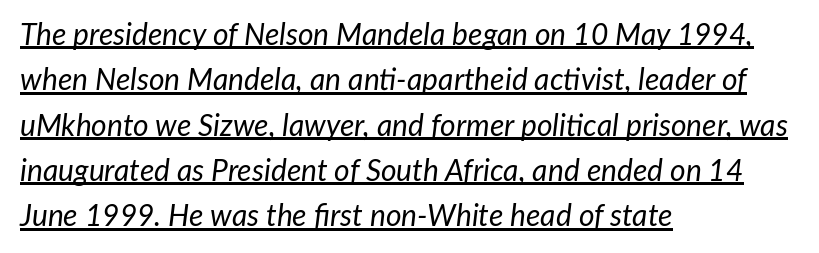
The letters sit at their default tracking, neither squeezed nor spread. These lines sit exactly where default settings would place them. Summary of weight: not heavy and not bold. The paragraph has a hard left edge and a soft right edge.
